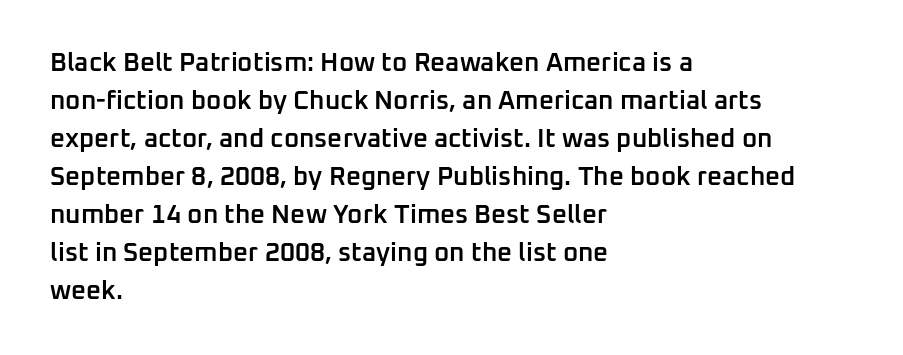
One glance says typical: line gaps are just what's usual. All the whitespace from short lines collects on the right. Stems and bowls a touch heavier than normal — semibold. Only glyphs here, with clear space below each row. Letter spacing: default.
